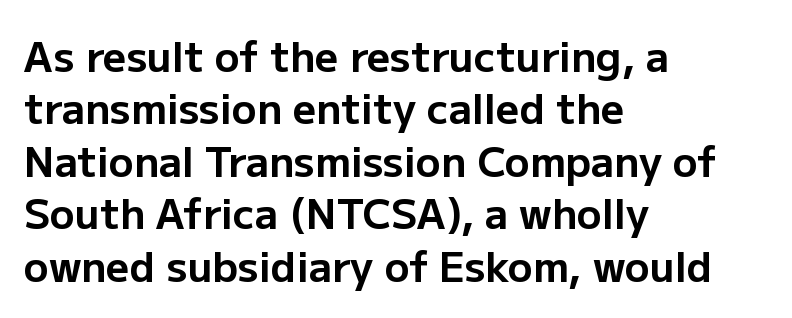
{"serif": "no", "italic": "no", "bold": "yes", "weight": "bold", "width": "normal", "stroke_contrast": "low", "x_height": "medium", "monospaced": "no", "underline": "no", "align": "left", "line_spacing": "normal", "line_spacing_ratio": 1.28, "letter_spacing": "normal", "letter_spacing_em": 0.0, "glyph_px": 41}
